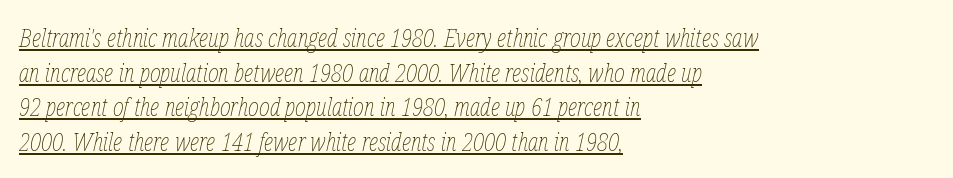
Here the glyphs are tracked normally, forming tight word shapes. The sample's only ornament is a line tracing under the words. Vertical spacing — default. If you drew a ruler down the left edge, every line would touch it.
